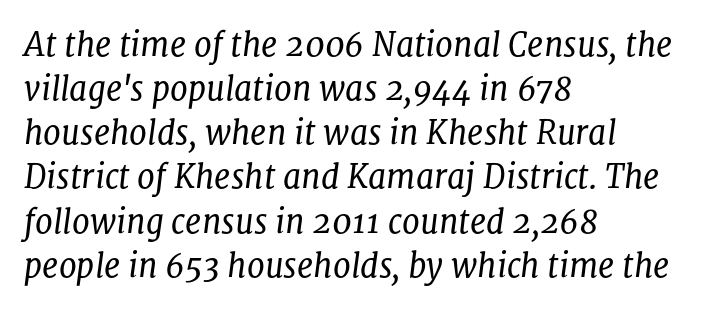
{"serif": "yes", "italic": "yes", "lean": "right", "slant_degrees": 8, "bold": "no", "weight": "regular", "width": "normal", "stroke_contrast": "low", "x_height": "medium", "monospaced": "no", "underline": "no", "align": "left", "line_spacing": "normal", "line_spacing_ratio": 1.38, "letter_spacing": "normal", "letter_spacing_em": 0.0, "glyph_px": 32}
